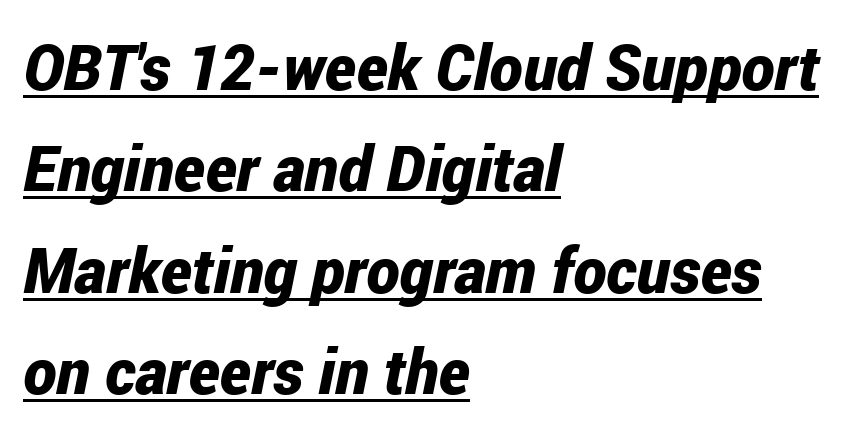
The image shows 63 px bold, condensed type, italic (leaning right); set left-aligned, normal line spacing (1.61x), normal letter spacing, underlined; low stroke contrast and a medium x-height.
